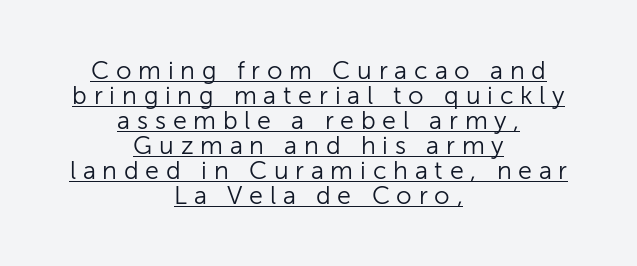
Rows of type sit shoulder to shoulder in the vertical direction. Glyph-to-glyph distance is far greater than everyday printed text. Vertical stems look standard width or narrower in stroke. Quick note: underline on. Horizontal alignment here is central, giving a formal, balanced look. The letters stand straight up with perfectly vertical stems.
